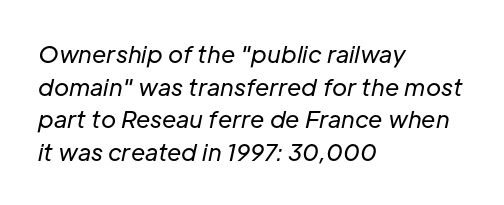
The passage shown is not underscored anywhere. The rag falls on the right side of this text block. Evenly set lines give the paragraph a standard silhouette. The tracking reads as untouched default to a designer's eye. The typesetting does not lean heavy: it is not bold. There's an unmistakable incline to the writing here.
